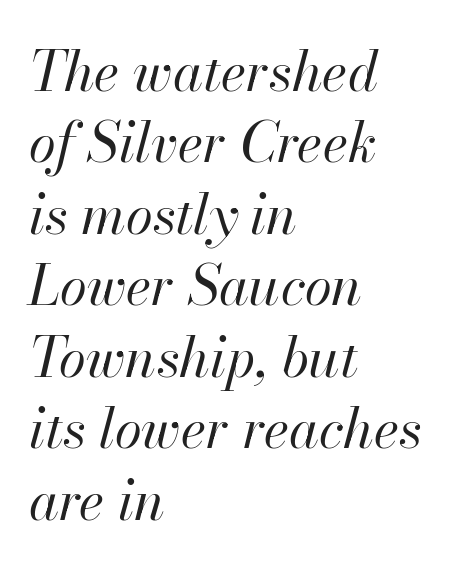
The image shows 55 px regular-weight type, italic (leaning right); set left-aligned, normal line spacing (1.3x), normal letter spacing, not underlined; high stroke contrast and a small x-height.
